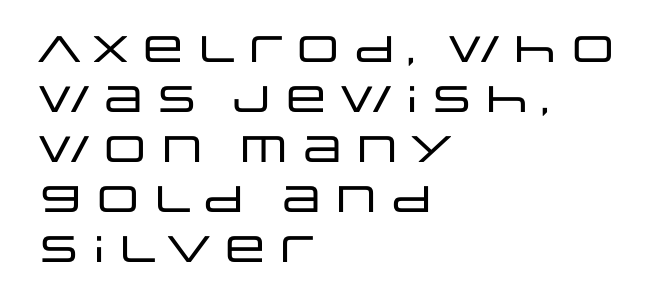
The image shows 37 px wide sans-serif type, upright; set left-aligned, normal line spacing (1.35x), normal letter spacing, not underlined; low stroke contrast and a large x-height.
